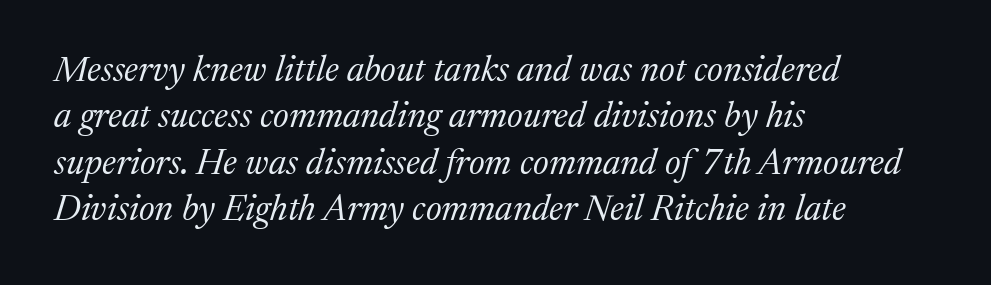
The image shows 36 px regular-weight serif type, italic (leaning right); set left-aligned, normal line spacing (1.29x), normal letter spacing, not underlined; medium stroke contrast and a medium x-height.
